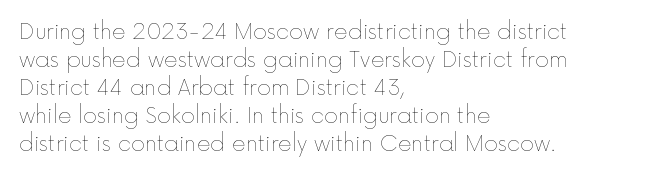
The paragraph has a hard left edge and a soft right edge. Rows of type keep a routine distance in the vertical direction. The letters sit at their default tracking, neither squeezed nor spread. Posture: vertical.
